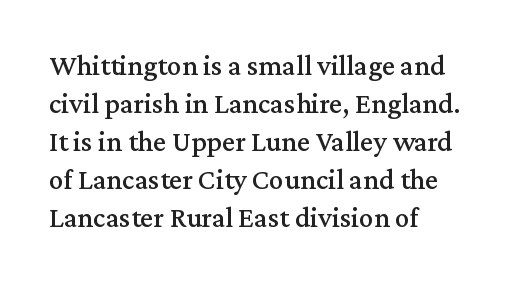
The image shows 29 px serif type, upright; set left-aligned, normal line spacing (1.31x), normal letter spacing, not underlined; medium stroke contrast and a medium x-height.
